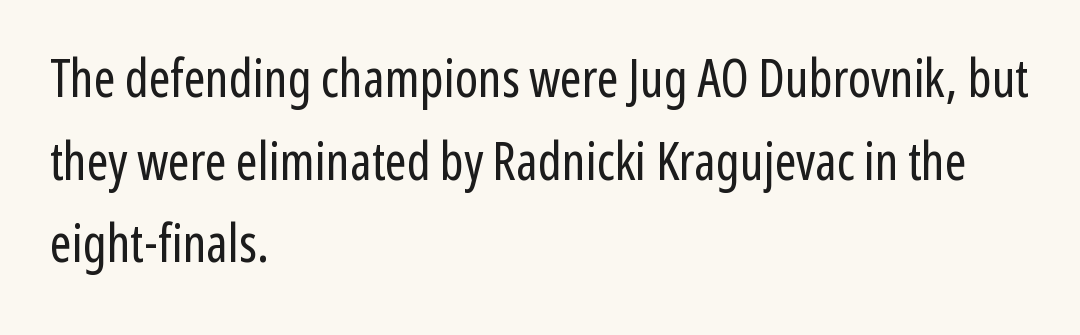
The image shows 52 px regular-weight, condensed sans-serif type, upright; set left-aligned, normal line spacing (1.59x), normal letter spacing, not underlined; low stroke contrast and a medium x-height.
